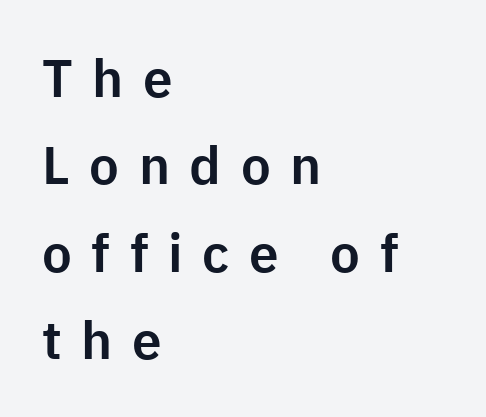
The image shows 53 px sans-serif type, upright; set left-aligned, normal line spacing (1.65x), unusually wide letter spacing (+0.37 em), not underlined; low stroke contrast and a medium x-height.
